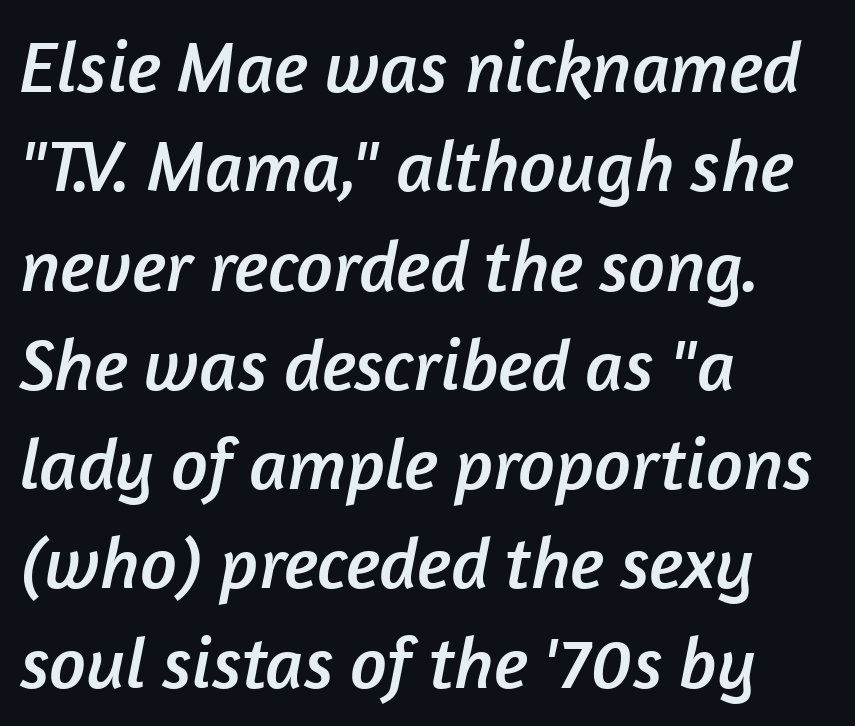
{"serif": "no", "width": "normal", "stroke_contrast": "low", "x_height": "medium", "monospaced": "no", "underline": "no", "align": "left", "line_spacing": "normal", "line_spacing_ratio": 1.36, "letter_spacing": "normal", "letter_spacing_em": 0.0, "glyph_px": 73}
